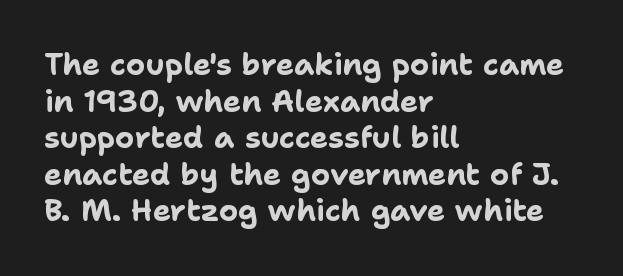
Q: Is the text bold? A: Yes.
Q: Is the text italic (slanted)? A: No, it is upright.
Q: Is the typeface a serif or a sans-serif typeface? A: Sans-serif.
Q: Is the text underlined? A: No.
Q: How is the paragraph aligned? A: Left-aligned.
Q: Is the spacing between letters normal or unusually wide? A: Normal.
Q: Width (condensed, normal, or wide)? A: Normal.
Q: Stroke contrast? A: Low.
Q: x-height? A: Medium.
Q: Monospaced? A: No.
